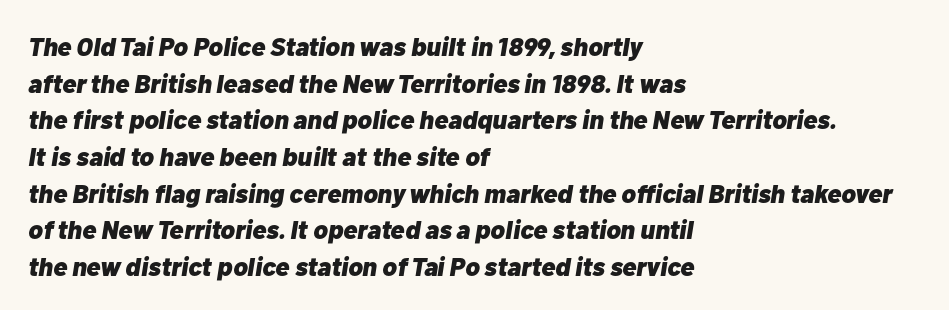
Between one letter and the next there's only the usual sliver of space. Is the type slanted? Yes — the strokes lean at a clear angle. Typeset ragged right — the left edge is the straight one. Clear beneath every line of the passage.
